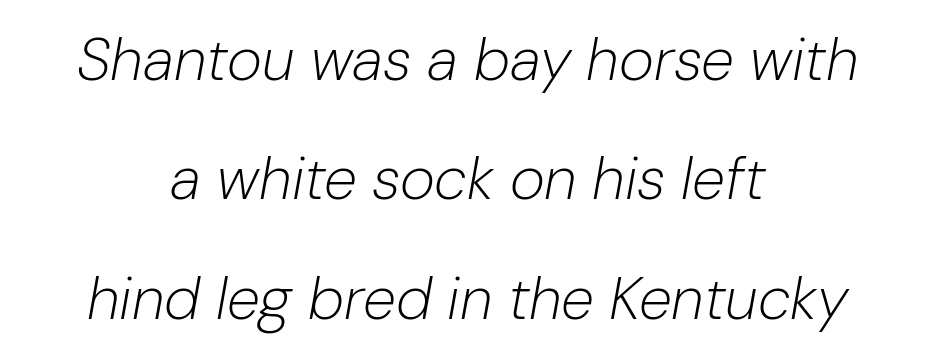
Q: Is the text bold? A: No.
Q: Is the text italic (slanted)? A: Yes, it leans right by about 10 degrees.
Q: Is the text underlined? A: No.
Q: How is the paragraph aligned? A: Centered.
Q: Is the spacing between letters normal or unusually wide? A: Normal.
Q: Is the spacing between lines tight, normal or loose? A: Loose.
Q: Width (condensed, normal, or wide)? A: Normal.
Q: Stroke contrast? A: Low.
Q: x-height? A: Medium.
Q: Monospaced? A: No.
